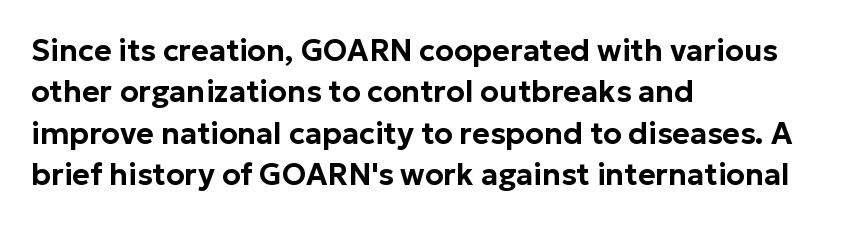
The image shows 30 px sans-serif type, upright; set left-aligned, normal line spacing (1.38x), normal letter spacing, not underlined; low stroke contrast and a medium x-height.
